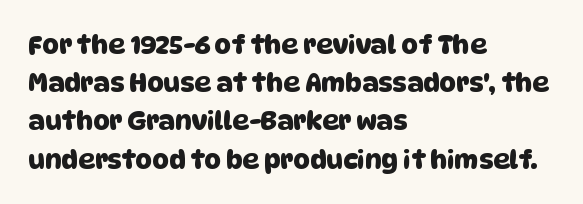
{"underline": "no", "align": "left", "line_spacing": "normal", "line_spacing_ratio": 1.47, "letter_spacing": "normal", "letter_spacing_em": 0.0, "glyph_px": 26}
